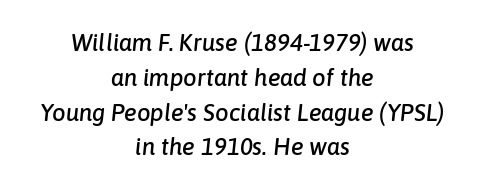
{"italic": "yes", "lean": "right", "slant_degrees": 6, "underline": "no", "align": "center", "line_spacing": "normal", "line_spacing_ratio": 1.45, "letter_spacing": "normal", "letter_spacing_em": 0.0, "glyph_px": 24}
